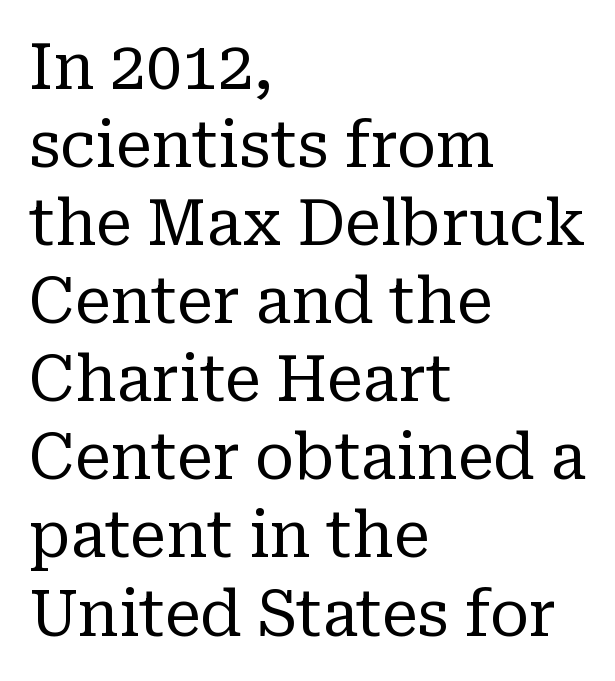
Q: Is the text bold? A: No.
Q: Is the text italic (slanted)? A: No, it is upright.
Q: Is the typeface a serif or a sans-serif typeface? A: Serif.
Q: Is the text underlined? A: No.
Q: How is the paragraph aligned? A: Left-aligned.
Q: Is the spacing between letters normal or unusually wide? A: Normal.
Q: Width (condensed, normal, or wide)? A: Normal.
Q: Stroke contrast? A: Low.
Q: x-height? A: Medium.
Q: Monospaced? A: No.
